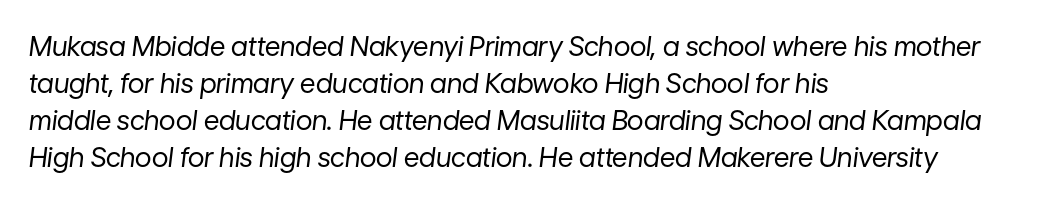
Q: Is the text bold? A: No.
Q: Is the text italic (slanted)? A: Yes, it leans right by about 7 degrees.
Q: Is the text underlined? A: No.
Q: How is the paragraph aligned? A: Left-aligned.
Q: Is the spacing between letters normal or unusually wide? A: Normal.
Q: Is the spacing between lines tight, normal or loose? A: Normal.
